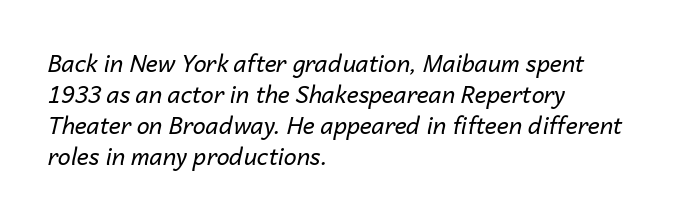
The image shows 23 px text type, italic (leaning right); set left-aligned, normal line spacing (1.35x), normal letter spacing, not underlined.
